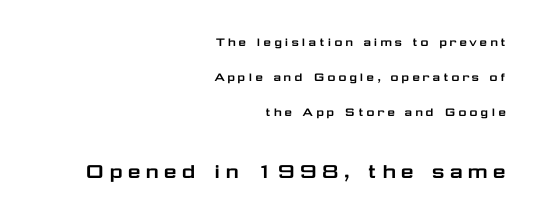
Horizontal alignment here is rightward, an uncommon choice for prose. The passage shown stacks its lines with a broad gap. Posture: upright roman. Two sizes are in play, and the larger belongs to the second block. The gap between lines stays unmarked.
